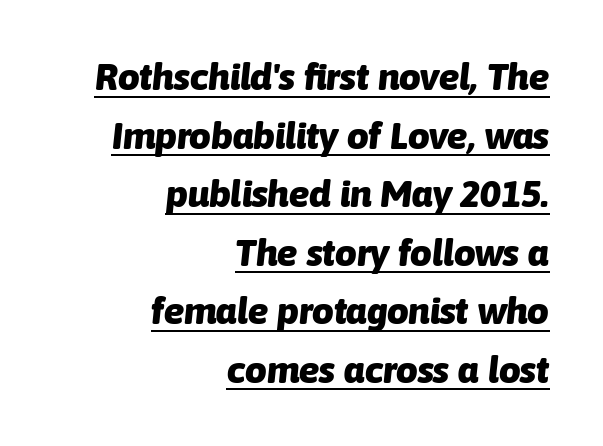
The image shows 38 px heavy type, italic (leaning right); set right-aligned, normal line spacing (1.54x), normal letter spacing, underlined; low stroke contrast and a medium x-height.
